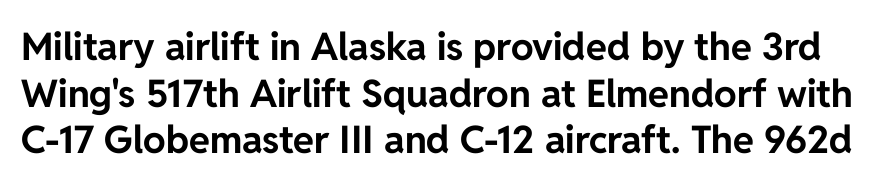
Q: Is the text bold? A: Yes.
Q: Is the text italic (slanted)? A: No, it is upright.
Q: Is the typeface a serif or a sans-serif typeface? A: Sans-serif.
Q: Is the text underlined? A: No.
Q: Is the spacing between letters normal or unusually wide? A: Normal.
Q: Width (condensed, normal, or wide)? A: Normal.
Q: Stroke contrast? A: Low.
Q: x-height? A: Medium.
Q: Monospaced? A: No.
